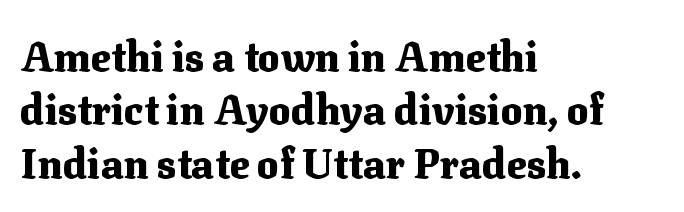
Pretty heavy lettering here — definitely bold. How would I describe the line gaps? Plain and ordinary. You could not count columns in this text — the font is proportionally spaced. This is roman type, the default non-slanted kind. The gap between lines stays unmarked. The gaps between neighbouring characters are ordinary and unremarkable.
